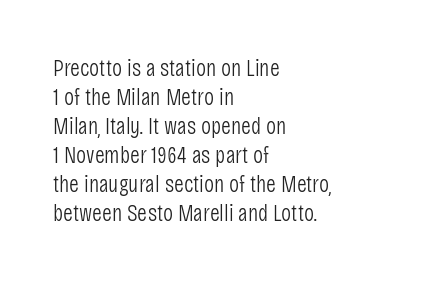
The strokes carry an ordinary text weight at most. Default kerning and tracking; the words read as compact shapes. The gap between lines stays unmarked. Does the lettering tilt? It doesn't — this is upright.
